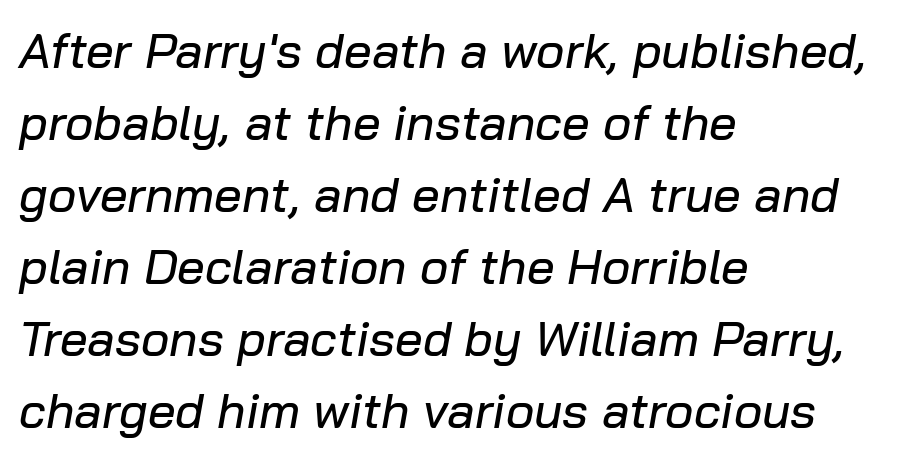
Q: Is the text italic (slanted)? A: Yes, it leans right by about 10 degrees.
Q: Is the text underlined? A: No.
Q: How is the paragraph aligned? A: Left-aligned.
Q: Is the spacing between letters normal or unusually wide? A: Normal.
Q: Is the spacing between lines tight, normal or loose? A: Normal.
Q: Width (condensed, normal, or wide)? A: Normal.
Q: Stroke contrast? A: Low.
Q: x-height? A: Medium.
Q: Monospaced? A: No.
